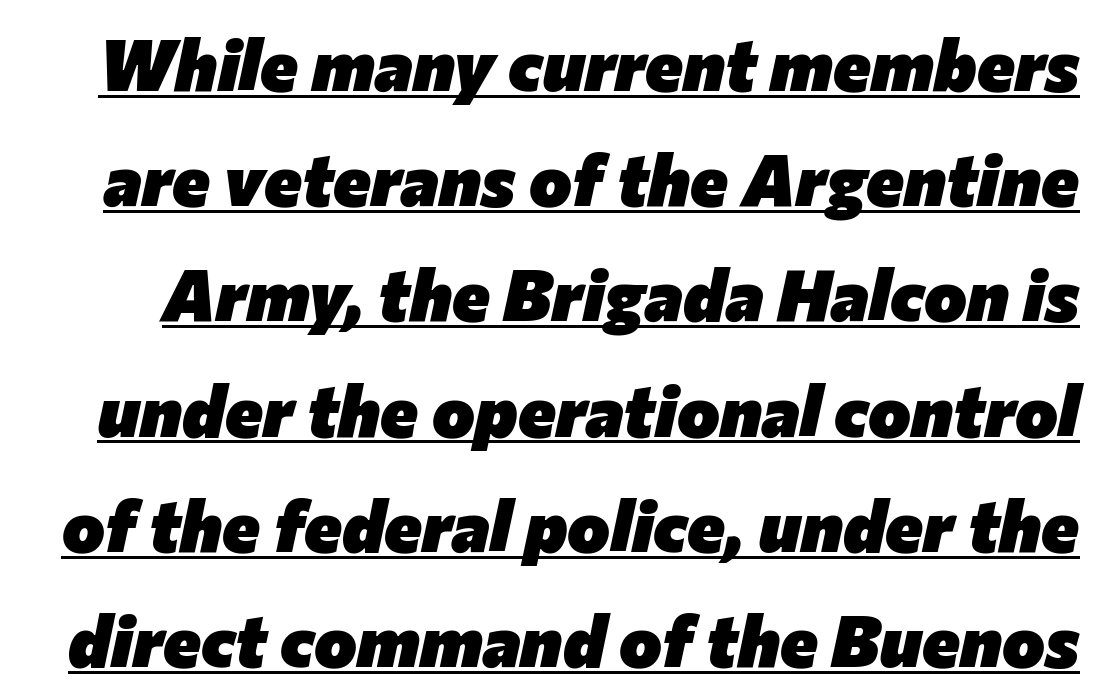
The image shows 72 px heavy type, italic (leaning right); set normal line spacing (1.6x), normal letter spacing, underlined; low stroke contrast and a medium x-height.
